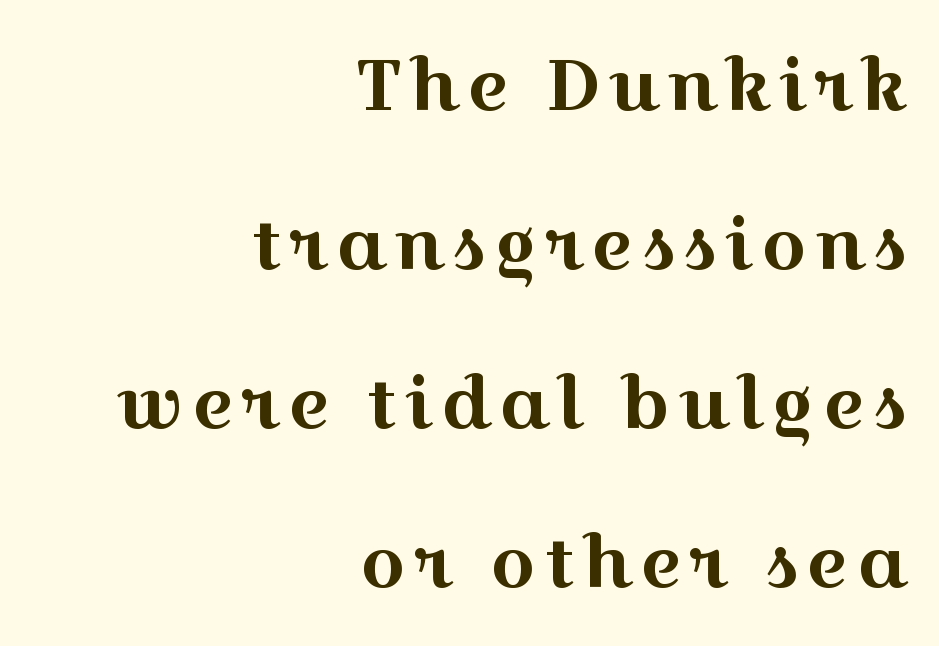
Layout note: lines flush right. Check under the words: just untouched page. You can tell it's not italic because the verticals are truly vertical. Here the designer chose a conventional face with non-uniform glyph widths. Is this a sans? No — the strokes have serifs. Reading down the column, the eye jumps a long way to each next line.
